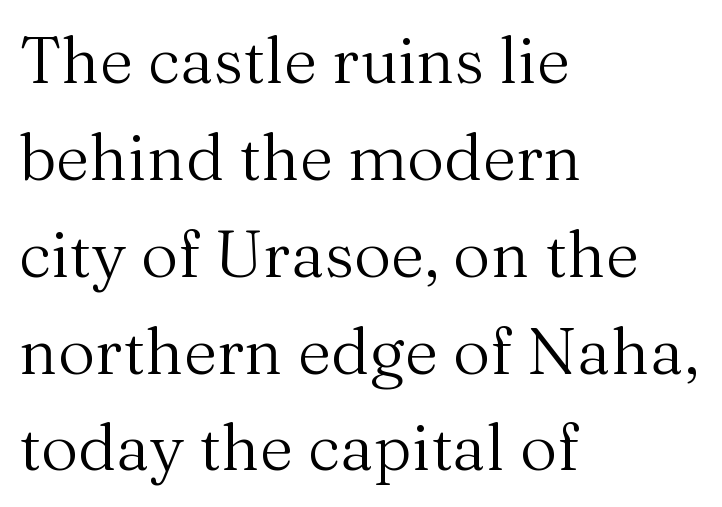
Q: Is the text bold? A: No.
Q: Is the text italic (slanted)? A: No, it is upright.
Q: Is the typeface a serif or a sans-serif typeface? A: Serif.
Q: Is the text underlined? A: No.
Q: How is the paragraph aligned? A: Left-aligned.
Q: Is the spacing between letters normal or unusually wide? A: Normal.
Q: Is the spacing between lines tight, normal or loose? A: Normal.
Q: Width (condensed, normal, or wide)? A: Normal.
Q: Stroke contrast? A: Medium.
Q: x-height? A: Medium.
Q: Monospaced? A: No.
